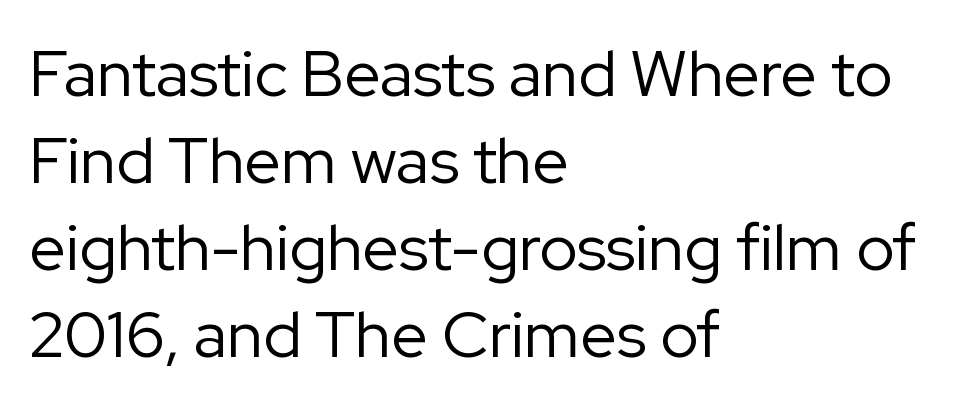
{"serif": "no", "italic": "no", "bold": "no", "weight": "regular", "width": "normal", "stroke_contrast": "low", "x_height": "medium", "monospaced": "no", "underline": "no", "align": "left", "line_spacing": "normal", "line_spacing_ratio": 1.34, "letter_spacing": "normal", "letter_spacing_em": 0.0, "glyph_px": 65}
